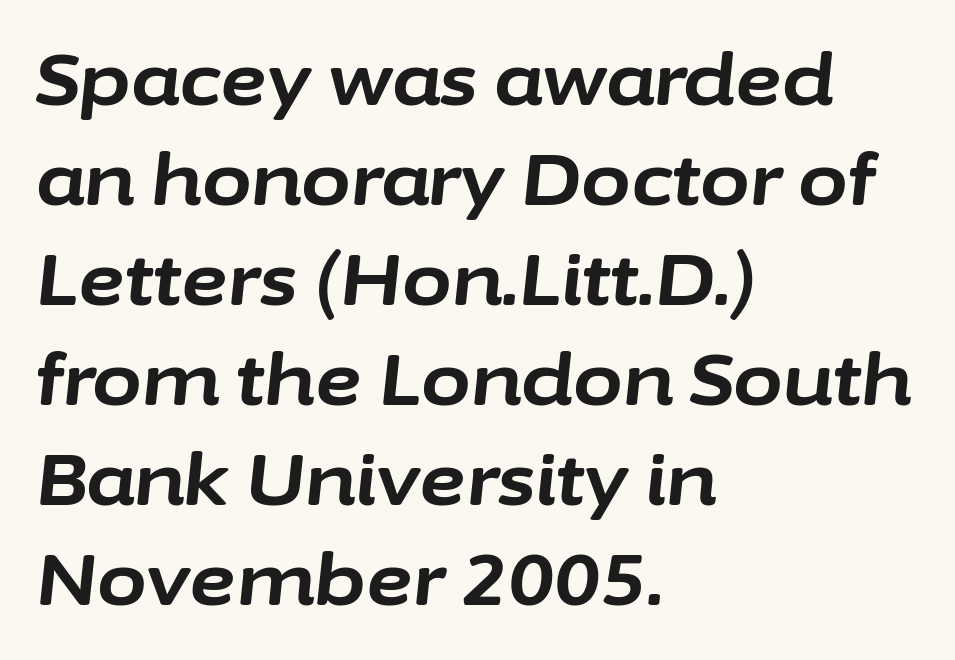
The image shows 72 px bold type, italic (leaning right); set left-aligned, normal line spacing (1.39x), normal letter spacing, not underlined; low stroke contrast and a medium x-height.
